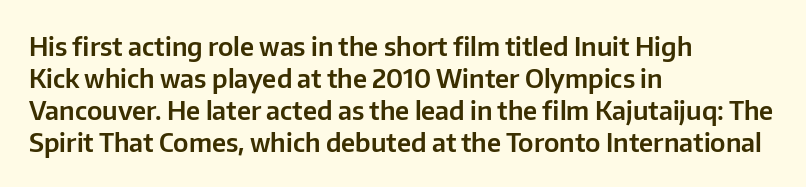
Standard letterfit; no display-style spreading of the glyphs. The string is rendered with underlining switched off. Compared with a centered layout, this one pins lines to the left instead. Vertical strokes here are truly vertical.
